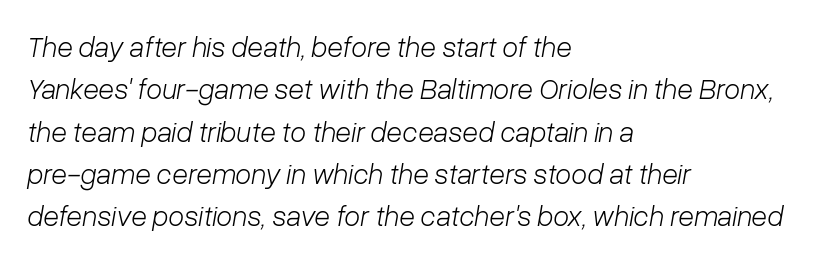
The image shows 29 px light type, italic (leaning right); set left-aligned, normal line spacing (1.46x), normal letter spacing, not underlined; low stroke contrast and a medium x-height.
